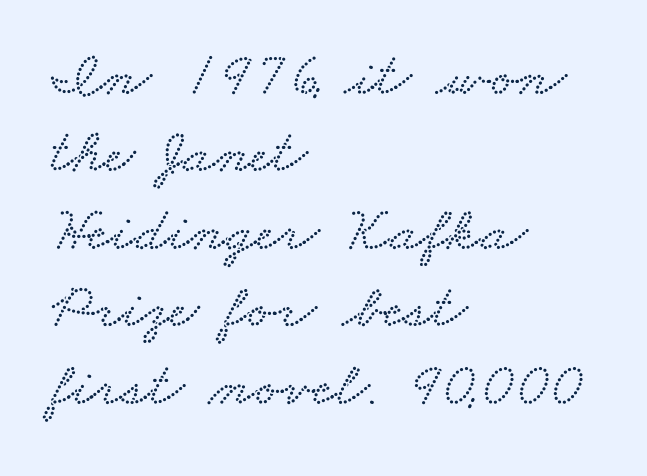
The image shows 63 px wide type; set left-aligned, line spacing 1.23x, normal letter spacing, not underlined; low stroke contrast and a small x-height.
